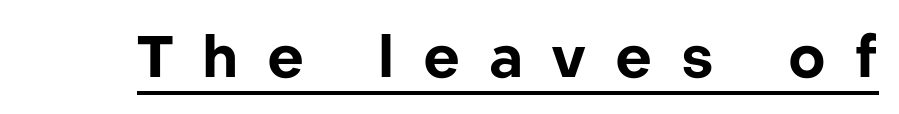
Q: Is the text bold? A: Yes.
Q: Is the text italic (slanted)? A: No, it is upright.
Q: Is the typeface a serif or a sans-serif typeface? A: Sans-serif.
Q: Is the text underlined? A: Yes.
Q: Is the spacing between letters normal or unusually wide? A: Unusually wide.
Q: Width (condensed, normal, or wide)? A: Normal.
Q: Stroke contrast? A: Low.
Q: x-height? A: Medium.
Q: Monospaced? A: No.
